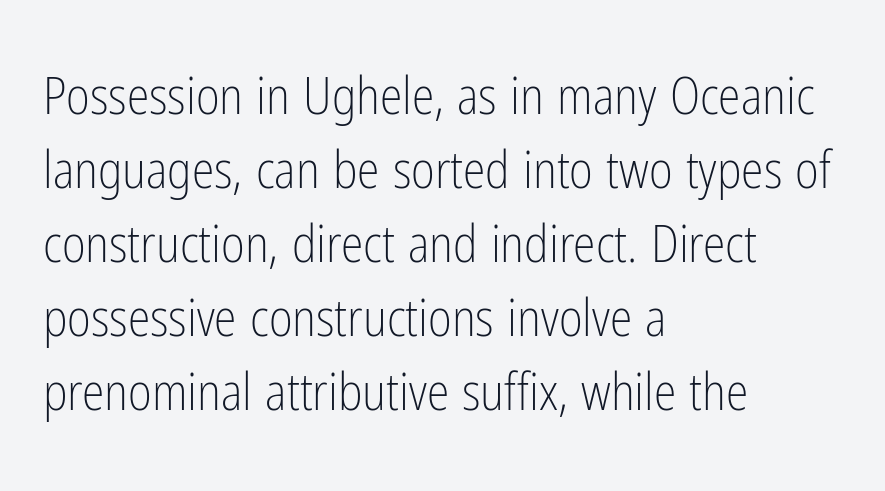
Q: Is the text bold? A: No.
Q: Is the text italic (slanted)? A: No, it is upright.
Q: Is the typeface a serif or a sans-serif typeface? A: Sans-serif.
Q: Is the text underlined? A: No.
Q: How is the paragraph aligned? A: Left-aligned.
Q: Is the spacing between letters normal or unusually wide? A: Normal.
Q: Is the spacing between lines tight, normal or loose? A: Normal.
Q: Width (condensed, normal, or wide)? A: Condensed.
Q: Stroke contrast? A: Low.
Q: x-height? A: Medium.
Q: Monospaced? A: No.
